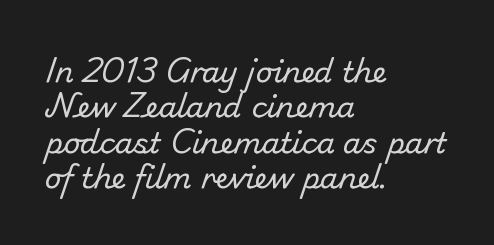
Q: Is the text bold? A: No.
Q: Is the typeface a serif or a sans-serif typeface? A: Sans-serif.
Q: Is the text underlined? A: No.
Q: How is the paragraph aligned? A: Left-aligned.
Q: Is the spacing between letters normal or unusually wide? A: Normal.
Q: Width (condensed, normal, or wide)? A: Normal.
Q: Stroke contrast? A: Low.
Q: x-height? A: Small.
Q: Monospaced? A: No.
